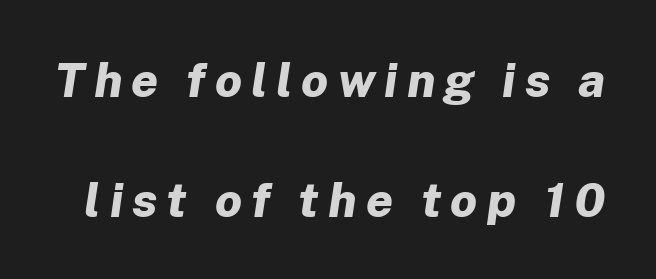
Q: Is the text bold? A: Yes.
Q: Is the text italic (slanted)? A: Yes, it leans right by about 8 degrees.
Q: Is the text underlined? A: No.
Q: Is the spacing between lines tight, normal or loose? A: Loose.
Q: Width (condensed, normal, or wide)? A: Normal.
Q: Stroke contrast? A: Low.
Q: x-height? A: Medium.
Q: Monospaced? A: No.
